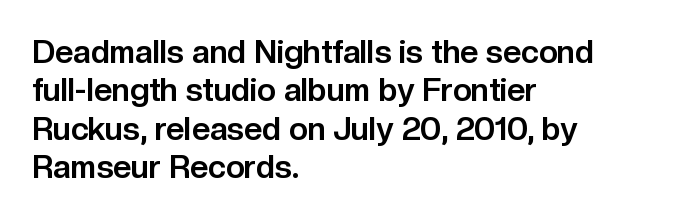
The image shows 32 px bold sans-serif type, upright; set left-aligned, line spacing 1.2x, normal letter spacing, not underlined; low stroke contrast and a medium x-height.
